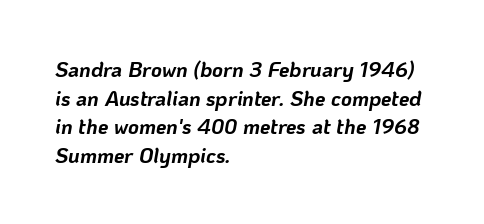
The image shows 21 px bold type, italic (leaning right); set left-aligned, normal line spacing (1.36x), normal letter spacing, not underlined.
